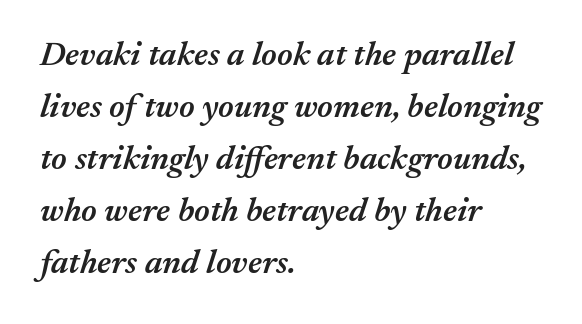
{"italic": "yes", "lean": "right", "slant_degrees": 17, "bold": "semi", "weight": "semibold", "width": "normal", "stroke_contrast": "medium", "x_height": "medium", "monospaced": "no", "underline": "no", "align": "left", "line_spacing": "normal", "line_spacing_ratio": 1.53, "letter_spacing": "normal", "letter_spacing_em": 0.0, "glyph_px": 34}
